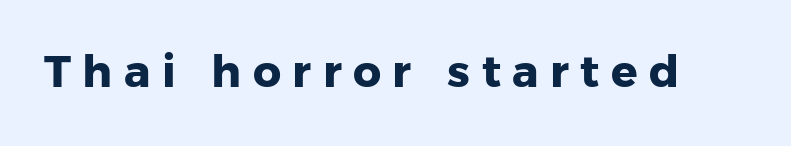
A typesetter would label this face a sans. A dark, heavy texture on the line: the type is bold. Words float on clear page, feet unadorned. Substantial extra tracking has been applied to these lines. Do the characters align in a grid? No, the font is proportional.
